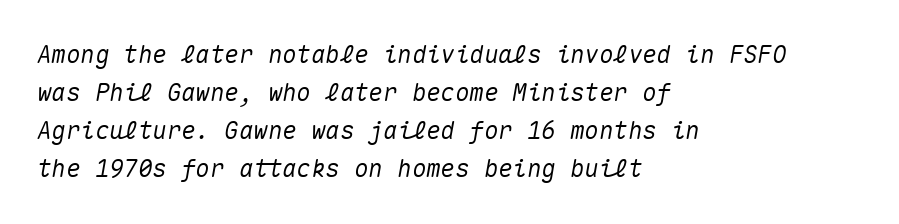
Q: Is the text italic (slanted)? A: Yes, it leans right by about 10 degrees.
Q: Is the text underlined? A: No.
Q: How is the paragraph aligned? A: Left-aligned.
Q: Is the spacing between letters normal or unusually wide? A: Normal.
Q: Is the spacing between lines tight, normal or loose? A: Normal.
